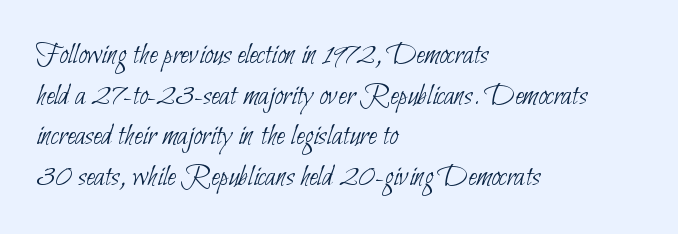
The image shows 31 px thin, condensed sans-serif type; set left-aligned, normal line spacing (1.31x), normal letter spacing, not underlined; low stroke contrast and a small x-height.
